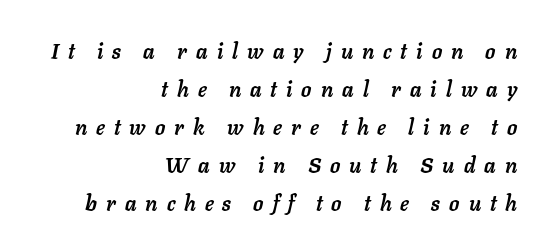
Underline: absent. Horizontally, the lines are justified to the trailing edge only. Looking at the ascenders, they clearly lean. A full-strength bold gives these letters their thick strokes. Each word looks stretched out because of the extra space between its letters.
